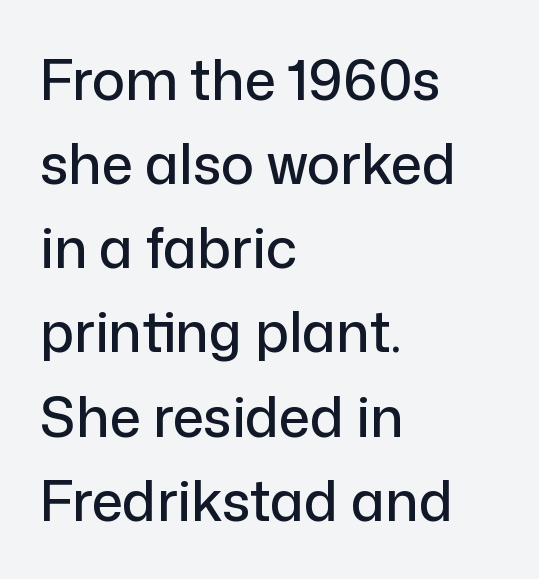
Q: Is the text italic (slanted)? A: No, it is upright.
Q: Is the typeface a serif or a sans-serif typeface? A: Sans-serif.
Q: Is the text underlined? A: No.
Q: How is the paragraph aligned? A: Left-aligned.
Q: Is the spacing between letters normal or unusually wide? A: Normal.
Q: Is the spacing between lines tight, normal or loose? A: Normal.
Q: Width (condensed, normal, or wide)? A: Normal.
Q: Stroke contrast? A: Low.
Q: x-height? A: Medium.
Q: Monospaced? A: No.
